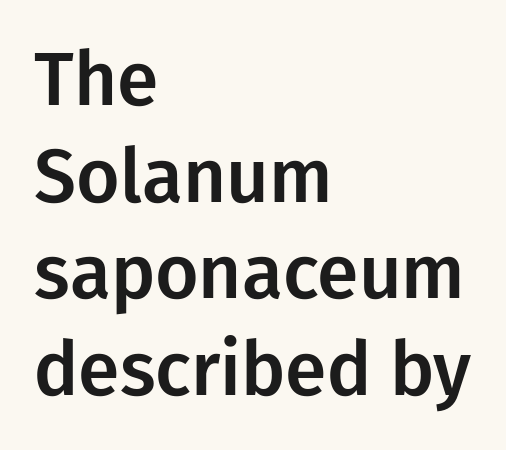
The text was rendered using a sans face with plain stroke endings. Horizontal alignment here is leftward, the default for most running prose. The vertical gap from one line to the next is medium. This rendering features lettering with no underline. The rendering uses natural spacing where letterforms have individual widths. This is the regular roman posture of the typeface.
